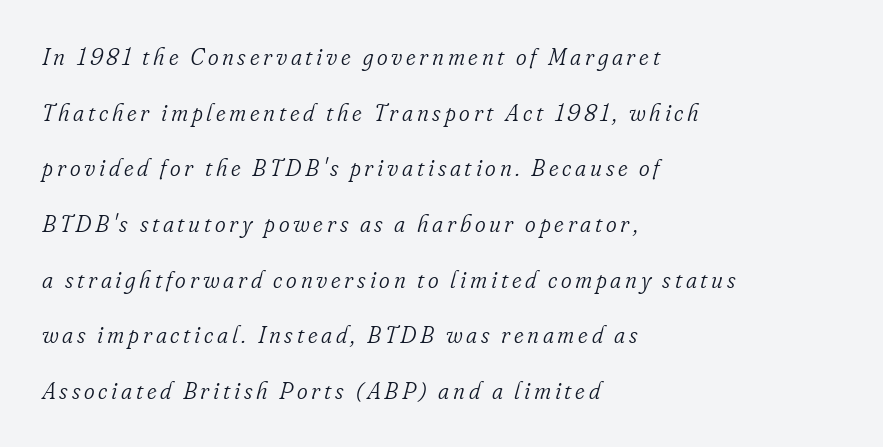
Q: Is the text bold? A: No.
Q: Is the text italic (slanted)? A: Yes, it leans right by about 16 degrees.
Q: Is the text underlined? A: No.
Q: How is the paragraph aligned? A: Left-aligned.
Q: Is the spacing between lines tight, normal or loose? A: Loose.
